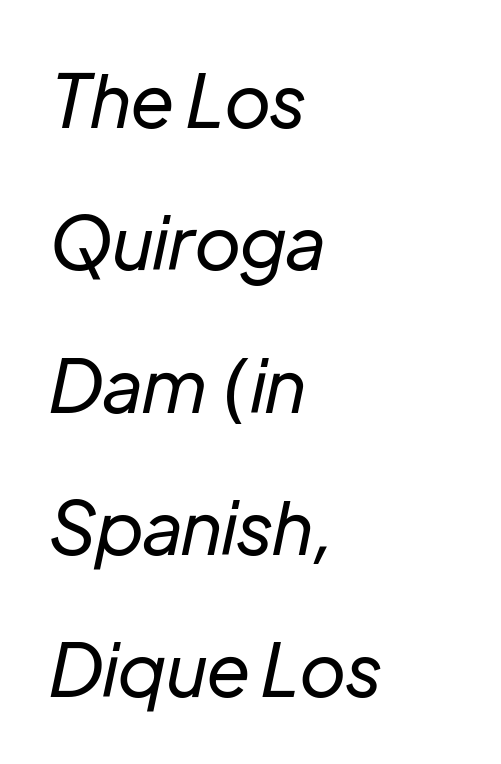
Bold? No — there's no thickening of the strokes. Layout note: lines flush left. The rendering uses a large line-height, opening up the rows. Just letters on the line, the space beneath them empty. Designer's note — italics engaged. Spacing verdict: proportional, widths tailored to each character.
